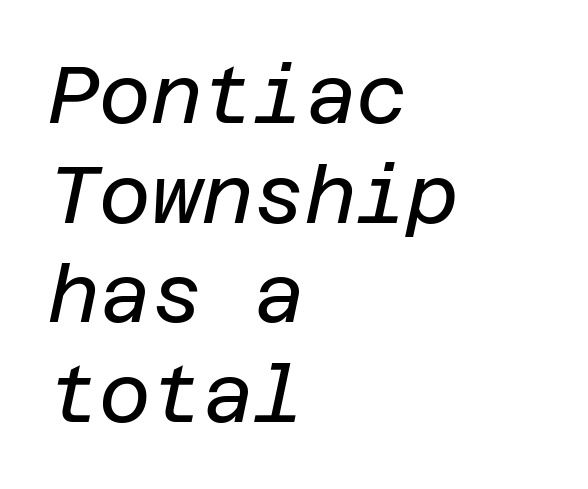
{"italic": "yes", "lean": "right", "slant_degrees": 12, "bold": "no", "weight": "regular", "width": "normal", "stroke_contrast": "low", "x_height": "large", "underline": "no", "align": "left", "line_spacing": "normal", "line_spacing_ratio": 1.26, "letter_spacing": "normal", "letter_spacing_em": 0.0, "glyph_px": 79}
